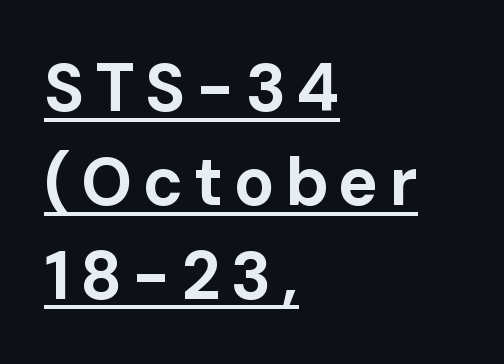
These lines are rendered in a variable-pitch font. Look at the bottom of the vertical strokes: they stop flat, with no serifs. Students, observe: this is what conventionally led text looks like. The letters stand straight up with perfectly vertical stems. Has an underline been added? It has. Is the block centered? No — it sits flush against the left margin.
